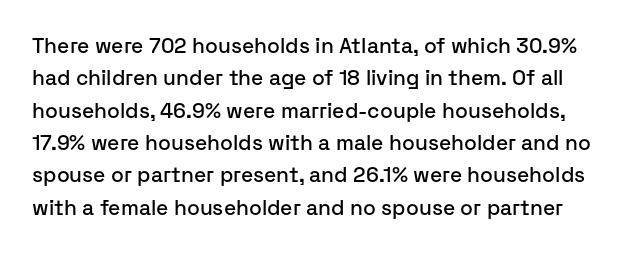
The image shows 21 px text type, upright; set normal line spacing (1.54x), normal letter spacing, not underlined.
